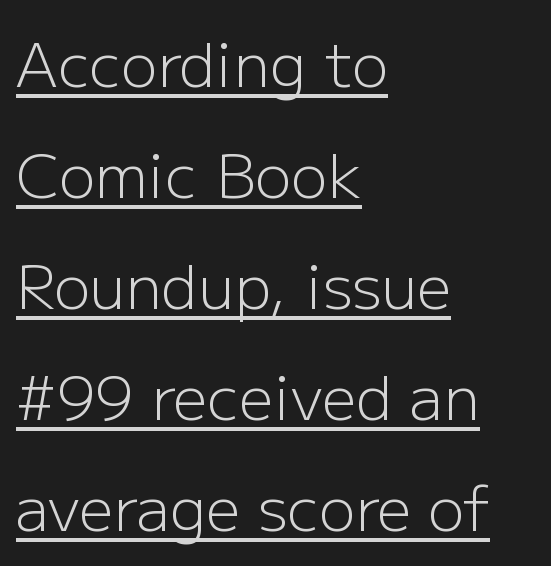
{"serif": "no", "italic": "no", "bold": "no", "weight": "light", "width": "normal", "stroke_contrast": "low", "x_height": "medium", "monospaced": "no", "underline": "yes", "align": "left", "line_spacing_ratio": 1.82, "letter_spacing": "normal", "letter_spacing_em": 0.0, "glyph_px": 61}
